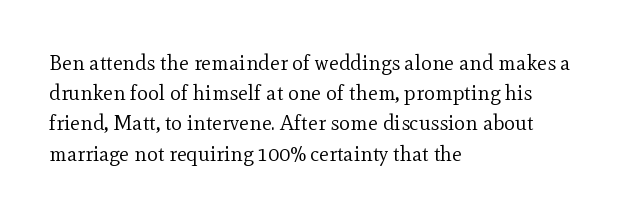
The image shows 21 px text type, upright; set left-aligned, normal line spacing (1.44x), normal letter spacing, not underlined.
